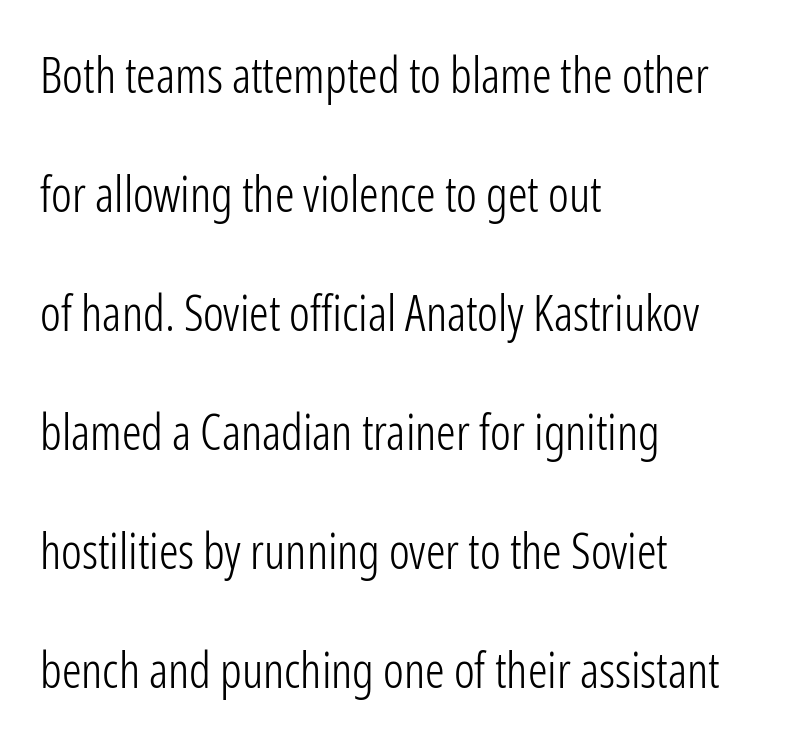
Note: no serifs on the glyphs. The strip under each line holds only bare page. The text block is weighted toward the left margin, trailing off unevenly rightward. You could not count columns in this text — the font is proportionally spaced. The letters stand upright; this is a roman face. This rendering leaves character spacing at its baseline value.
